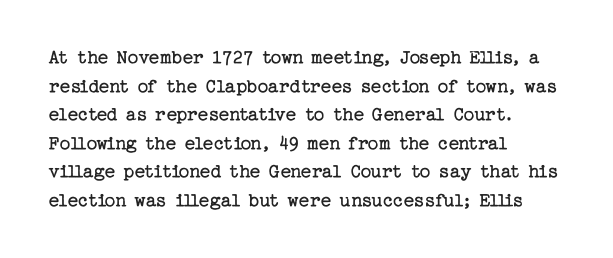
{"italic": "no", "bold": "no", "underline": "no", "align": "left", "line_spacing": "normal", "line_spacing_ratio": 1.36, "letter_spacing": "normal", "letter_spacing_em": 0.0, "glyph_px": 21}
